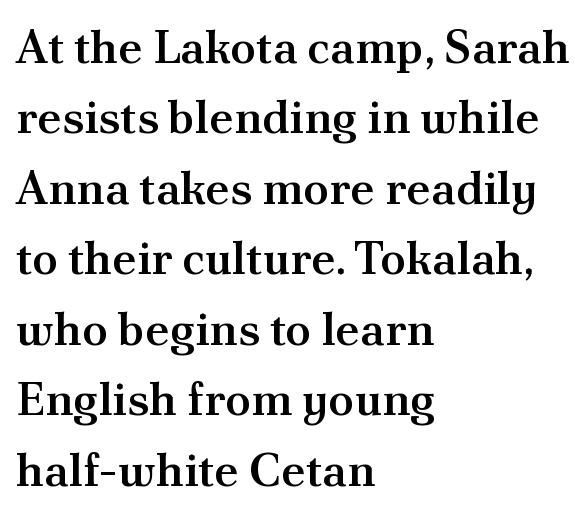
Q: Is the text bold? A: Semi-bold.
Q: Is the text italic (slanted)? A: No, it is upright.
Q: Is the typeface a serif or a sans-serif typeface? A: Serif.
Q: Is the text underlined? A: No.
Q: How is the paragraph aligned? A: Left-aligned.
Q: Is the spacing between letters normal or unusually wide? A: Normal.
Q: Is the spacing between lines tight, normal or loose? A: Normal.
Q: Width (condensed, normal, or wide)? A: Normal.
Q: Stroke contrast? A: Medium.
Q: x-height? A: Small.
Q: Monospaced? A: No.
